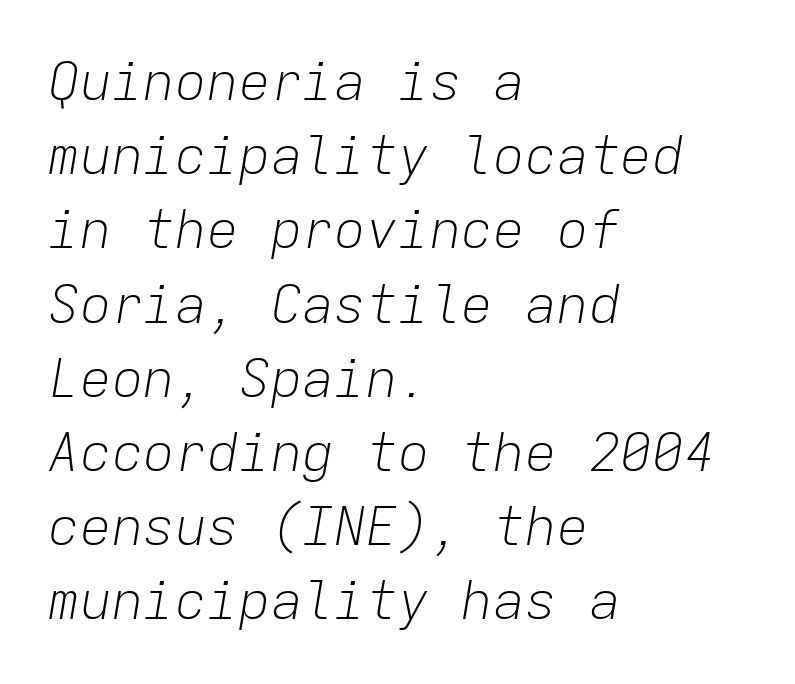
The passage shown stacks its lines at a standard gap. Fixed-width glyphs throughout — classic coding-font behaviour. Has an underline been added? It has not. It's the slanting kind of type.
